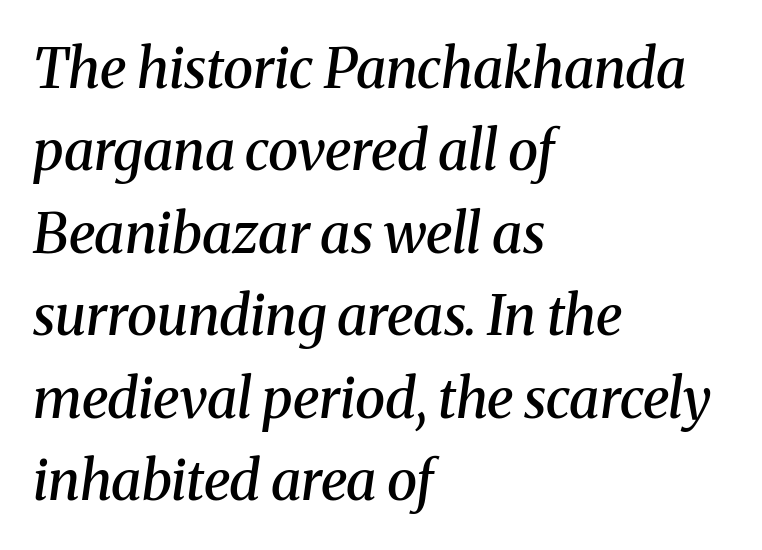
{"serif": "yes", "italic": "yes", "lean": "right", "slant_degrees": 8, "bold": "semi", "weight": "semibold", "width": "normal", "stroke_contrast": "medium", "x_height": "medium", "monospaced": "no", "underline": "no", "align": "left", "line_spacing": "normal", "line_spacing_ratio": 1.5, "letter_spacing": "normal", "letter_spacing_em": 0.0, "glyph_px": 55}
